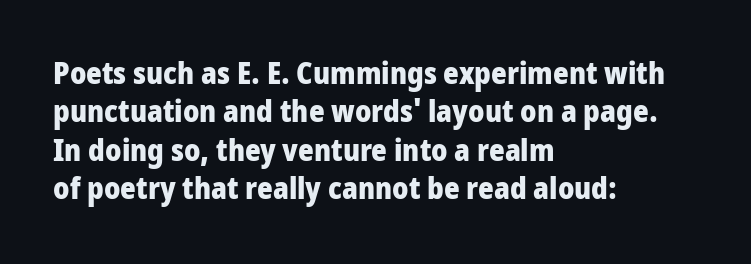
Letter spacing: default. The designer left line spacing at the default. The letters advance in unequal steps, a hallmark of proportional type. What weight is shown? A full bold with thick strokes.
